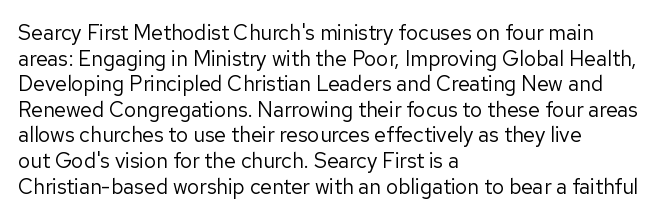
Q: Is the text bold? A: No.
Q: Is the text italic (slanted)? A: No, it is upright.
Q: Is the text underlined? A: No.
Q: How is the paragraph aligned? A: Left-aligned.
Q: Is the spacing between letters normal or unusually wide? A: Normal.
